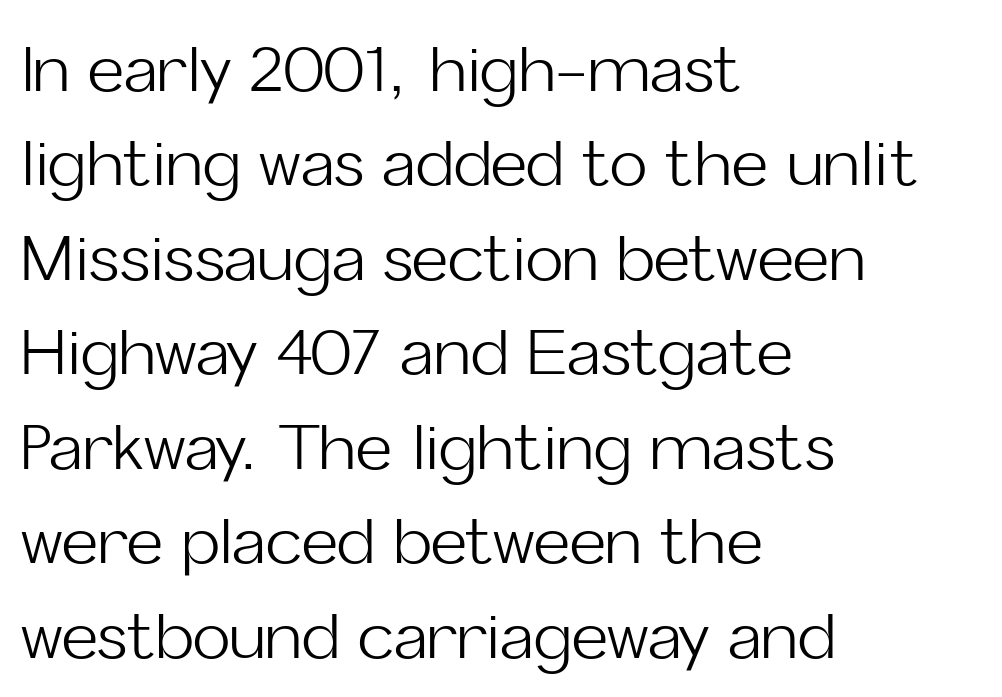
{"serif": "no", "italic": "no", "bold": "no", "weight": "light", "width": "normal", "stroke_contrast": "low", "x_height": "medium", "monospaced": "no", "underline": "no", "align": "left", "line_spacing": "normal", "line_spacing_ratio": 1.5, "letter_spacing": "normal", "letter_spacing_em": 0.0, "glyph_px": 63}
